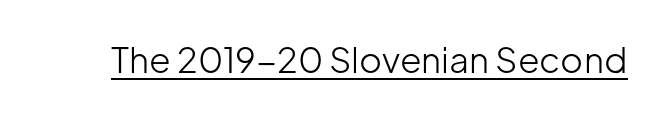
Q: Is the text bold? A: No.
Q: Is the text italic (slanted)? A: No, it is upright.
Q: Is the typeface a serif or a sans-serif typeface? A: Sans-serif.
Q: Is the text underlined? A: Yes.
Q: Is the spacing between letters normal or unusually wide? A: Normal.
Q: Width (condensed, normal, or wide)? A: Normal.
Q: Stroke contrast? A: Low.
Q: x-height? A: Medium.
Q: Monospaced? A: No.
